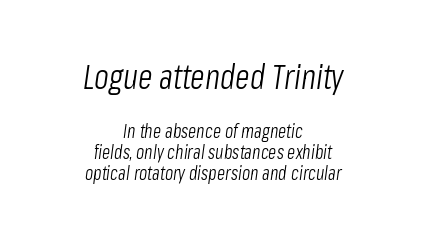
The image shows 34 px light, condensed type, italic (leaning right); set centered, tight line spacing (1.11x), normal letter spacing, not underlined; the first (top) block is 1.79x larger; low stroke contrast and a medium x-height.
